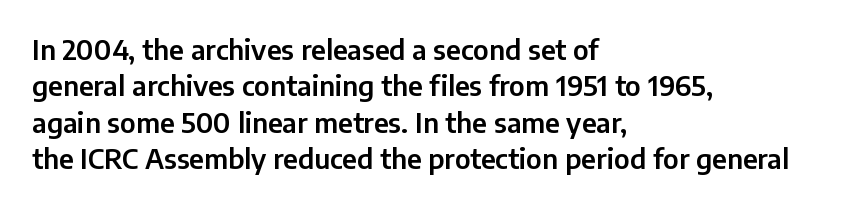
The image shows 27 px text type, upright; set left-aligned, normal line spacing (1.35x), normal letter spacing, not underlined.
